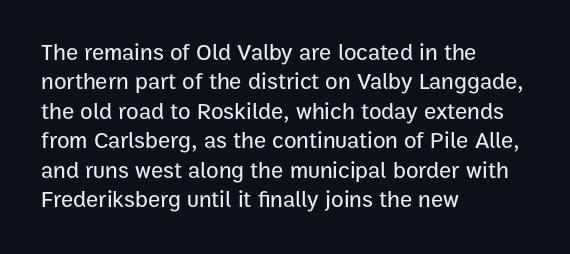
The image shows 23 px text type, upright; set left-aligned, normal line spacing (1.28x), normal letter spacing, not underlined.
